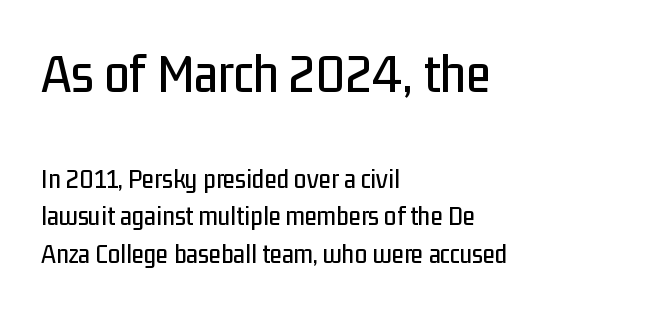
{"serif": "no", "italic": "no", "width": "condensed", "stroke_contrast": "low", "x_height": "medium", "monospaced": "no", "underline": "no", "align": "left", "line_spacing": "normal", "line_spacing_ratio": 1.34, "letter_spacing": "normal", "letter_spacing_em": 0.0, "larger_block": "first", "size_ratio": 2.04, "glyph_px": 57}
